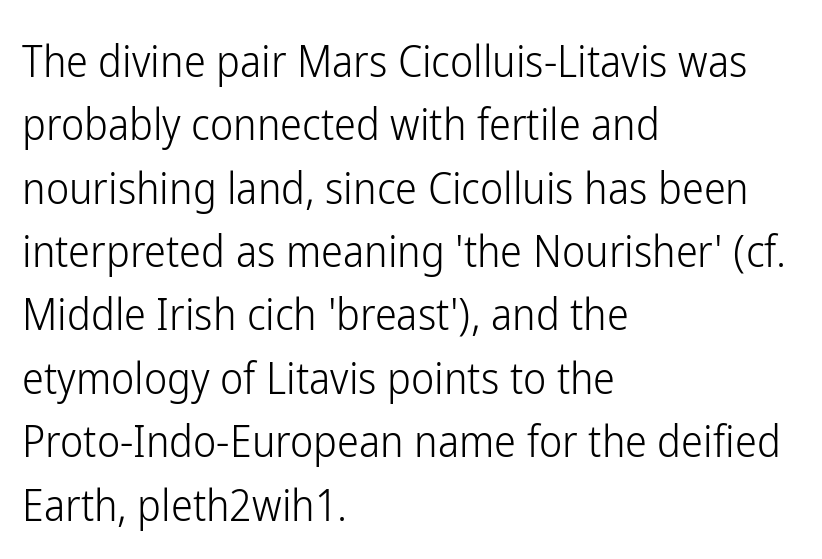
The image shows 44 px light, condensed sans-serif type, upright; set left-aligned, normal line spacing (1.44x), normal letter spacing, not underlined; low stroke contrast and a medium x-height.
